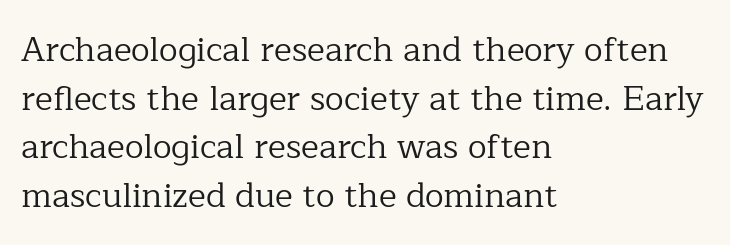
Q: Is the text bold? A: No.
Q: Is the text italic (slanted)? A: No, it is upright.
Q: Is the typeface a serif or a sans-serif typeface? A: Serif.
Q: Is the text underlined? A: No.
Q: How is the paragraph aligned? A: Left-aligned.
Q: Is the spacing between letters normal or unusually wide? A: Normal.
Q: Is the spacing between lines tight, normal or loose? A: Normal.
Q: Width (condensed, normal, or wide)? A: Normal.
Q: Stroke contrast? A: Low.
Q: x-height? A: Medium.
Q: Monospaced? A: No.
